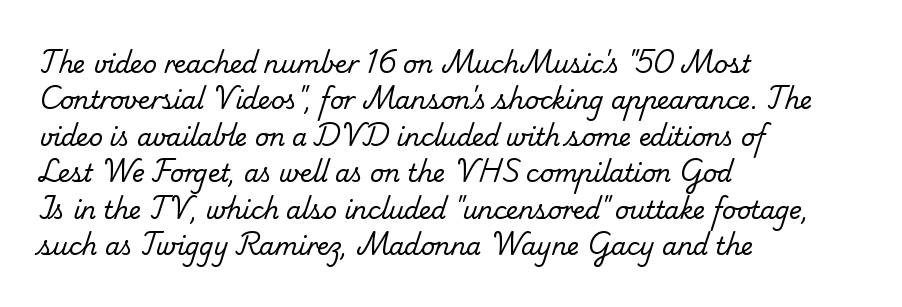
{"bold": "no", "underline": "no", "align": "left", "line_spacing": "normal", "line_spacing_ratio": 1.52, "letter_spacing": "normal", "letter_spacing_em": 0.0, "glyph_px": 24}
